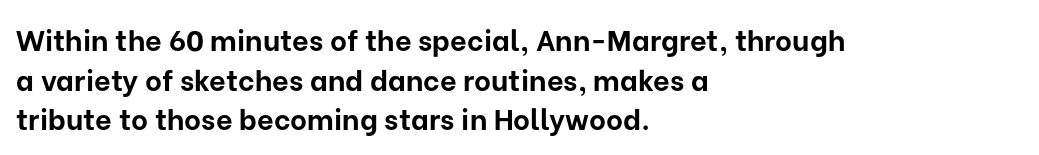
Q: Is the text bold? A: Yes.
Q: Is the text italic (slanted)? A: No, it is upright.
Q: Is the typeface a serif or a sans-serif typeface? A: Sans-serif.
Q: Is the text underlined? A: No.
Q: How is the paragraph aligned? A: Left-aligned.
Q: Is the spacing between letters normal or unusually wide? A: Normal.
Q: Is the spacing between lines tight, normal or loose? A: Normal.
Q: Width (condensed, normal, or wide)? A: Normal.
Q: Stroke contrast? A: Low.
Q: x-height? A: Medium.
Q: Monospaced? A: No.
